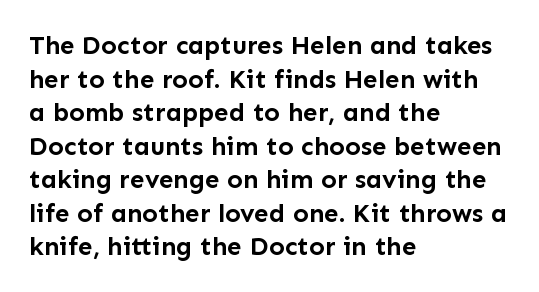
{"italic": "no", "bold": "yes", "underline": "no", "align": "left", "line_spacing": "normal", "line_spacing_ratio": 1.29, "letter_spacing": "normal", "letter_spacing_em": 0.0, "glyph_px": 26}
